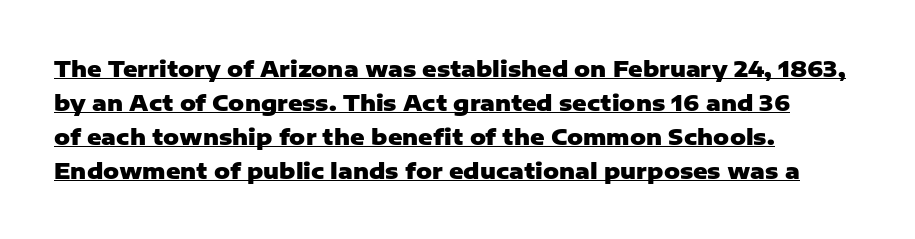
The image shows 22 px bold type, upright; set left-aligned, normal line spacing (1.55x), normal letter spacing, underlined.
